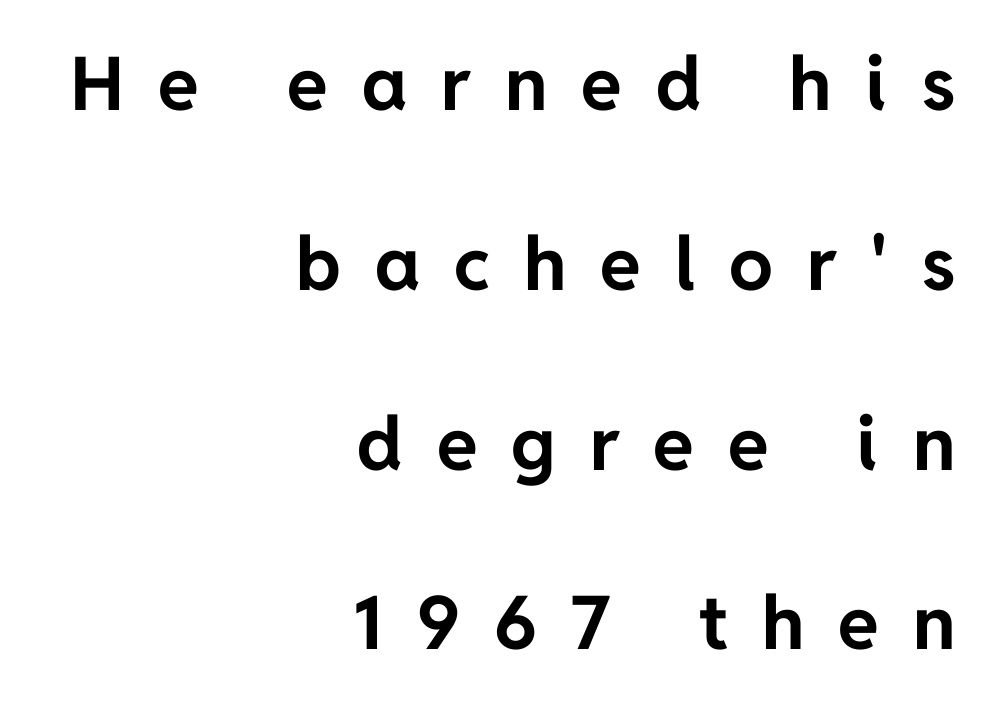
{"serif": "no", "italic": "no", "bold": "yes", "weight": "bold", "width": "normal", "stroke_contrast": "low", "x_height": "medium", "monospaced": "no", "underline": "no", "align": "right", "line_spacing": "loose", "line_spacing_ratio": 2.43, "letter_spacing": "wide", "letter_spacing_em": 0.46, "glyph_px": 74}
